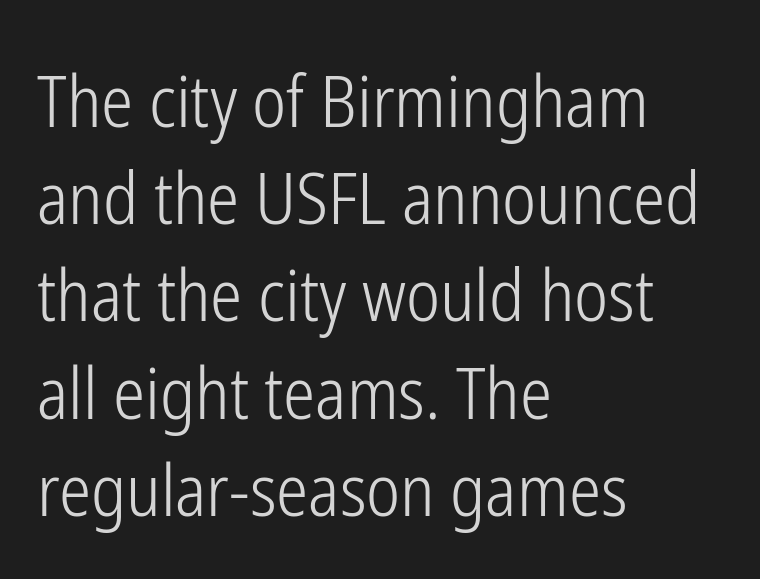
Q: Is the text bold? A: No.
Q: Is the text italic (slanted)? A: No, it is upright.
Q: Is the typeface a serif or a sans-serif typeface? A: Sans-serif.
Q: Is the text underlined? A: No.
Q: How is the paragraph aligned? A: Left-aligned.
Q: Is the spacing between letters normal or unusually wide? A: Normal.
Q: Is the spacing between lines tight, normal or loose? A: Normal.
Q: Width (condensed, normal, or wide)? A: Condensed.
Q: Stroke contrast? A: Low.
Q: x-height? A: Medium.
Q: Monospaced? A: No.
